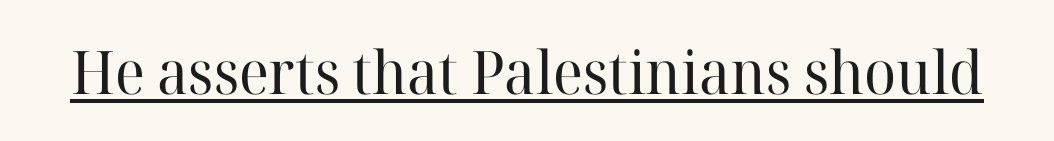
Letters have the restrained weight of plain body copy at most. Think of a printed novel: that variable character pitch is what you see here. Ascenders rise straight up at ninety degrees. Is the letter spacing exaggerated? No — it looks like the ordinary default. Underlined type. The glyphs in this specimen are seriffed.
